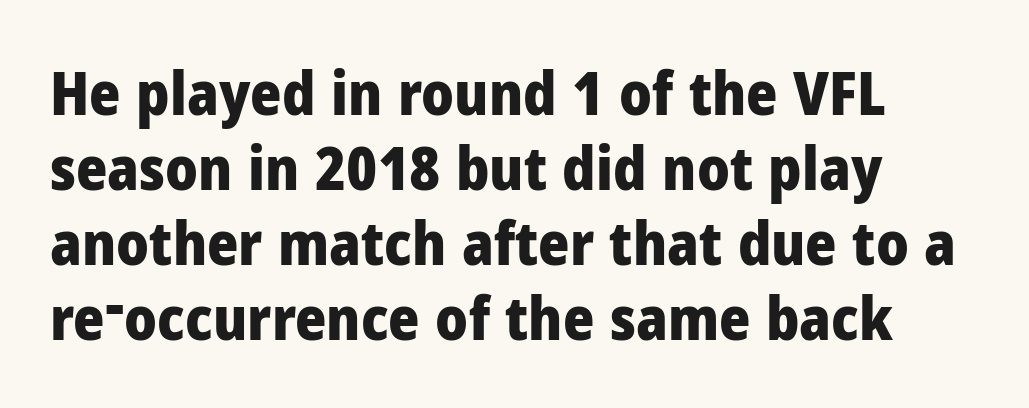
{"serif": "no", "italic": "no", "bold": "yes", "weight": "heavy", "width": "normal", "stroke_contrast": "low", "x_height": "medium", "monospaced": "no", "underline": "no", "align": "left", "line_spacing": "normal", "line_spacing_ratio": 1.25, "letter_spacing": "normal", "letter_spacing_em": 0.0, "glyph_px": 60}
